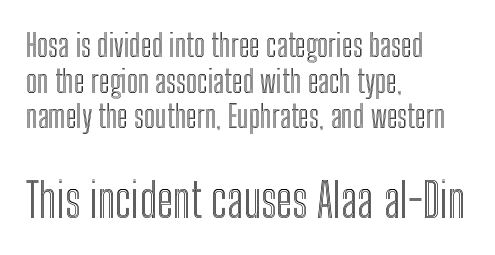
Tall strokes in this sample are plumb rather than angled. The emphasis by scale lands on block number two, below. Inter-character spacing is left at the font's built-in metrics. Character widths vary here, with narrow letters taking less room than wide ones. Anything drawn beneath the words? Only blank space. This sample trades vertical openness for compactness between lines.
